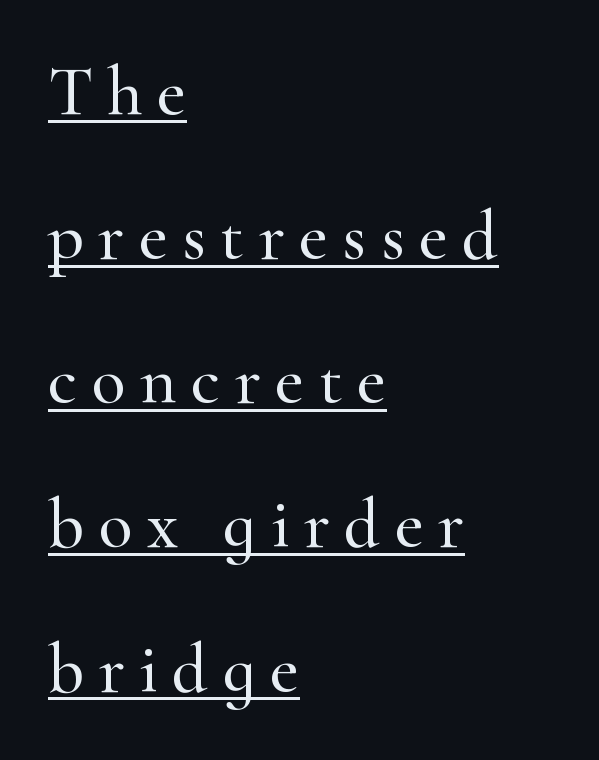
Q: Is the text italic (slanted)? A: No, it is upright.
Q: Is the typeface a serif or a sans-serif typeface? A: Serif.
Q: Is the text underlined? A: Yes.
Q: How is the paragraph aligned? A: Left-aligned.
Q: Is the spacing between letters normal or unusually wide? A: Unusually wide.
Q: Is the spacing between lines tight, normal or loose? A: Loose.
Q: Width (condensed, normal, or wide)? A: Normal.
Q: Stroke contrast? A: High.
Q: x-height? A: Small.
Q: Monospaced? A: No.
